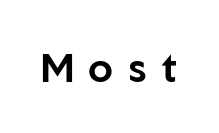
Look at the tracking — it's clearly loosened, letters drifting apart. Notice how the stems are strictly vertical — no italics here. The characters display no serif detailing; their extremities are plain. Decoration check: the copy has no underline. Proportional: the letters do not fall into vertical columns.
